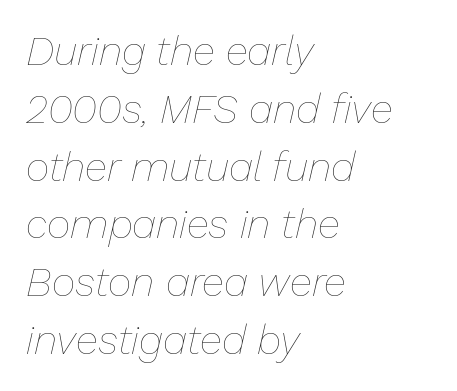
Q: Is the text bold? A: No.
Q: Is the text italic (slanted)? A: Yes, it leans right by about 13 degrees.
Q: Is the text underlined? A: No.
Q: How is the paragraph aligned? A: Left-aligned.
Q: Is the spacing between letters normal or unusually wide? A: Normal.
Q: Is the spacing between lines tight, normal or loose? A: Normal.
Q: Width (condensed, normal, or wide)? A: Normal.
Q: Stroke contrast? A: Low.
Q: x-height? A: Medium.
Q: Monospaced? A: No.
